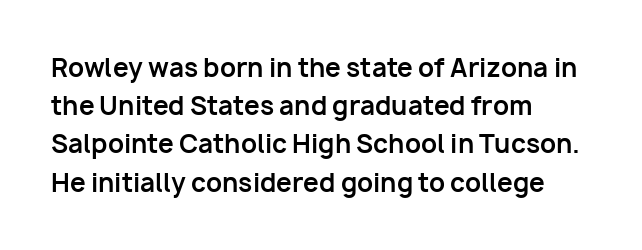
{"italic": "no", "bold": "yes", "underline": "no", "align": "left", "line_spacing": "normal", "line_spacing_ratio": 1.53, "letter_spacing": "normal", "letter_spacing_em": 0.0, "glyph_px": 25}
